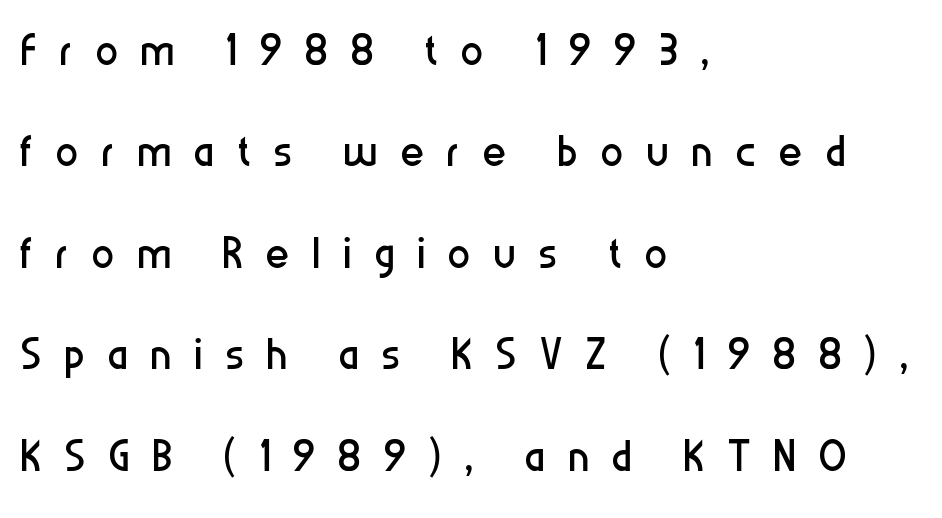
The specimen omits any rule beneath the text block's lines. The setting favours the left margin, as ordinary paragraphs usually do. The characters display no serif detailing; their extremities are plain. The typography opts for an upright posture over an oblique one. Unbolded letterforms with no extra heft. Letter spacing: wide.
